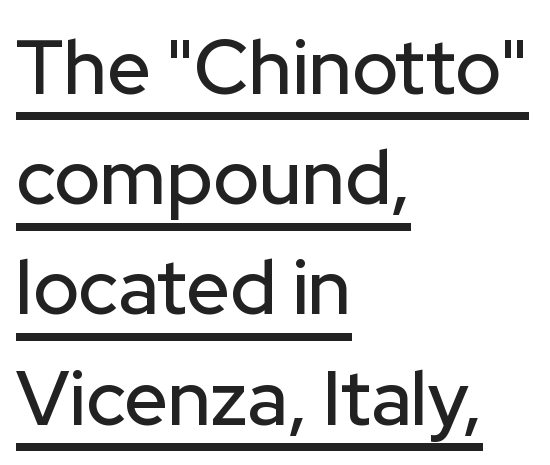
Each letter's strokes conclude bluntly, with no projecting serifs. The ragged edge is on the right, which tells us the setting is flush left. This sample carries an underscore along the baseline area. The face used here is rendered with its standard letterfit. This is roman type, the default non-slanted kind. Varying glyph widths throughout — classic text-font behaviour.
